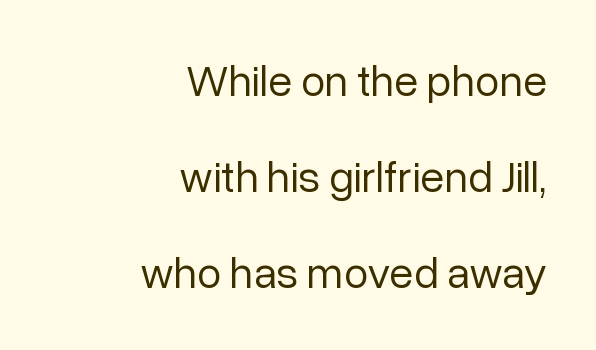
{"serif": "no", "italic": "no", "bold": "no", "weight": "regular", "width": "normal", "stroke_contrast": "low", "x_height": "medium", "monospaced": "no", "underline": "no", "align": "right", "line_spacing": "loose", "line_spacing_ratio": 2.18, "letter_spacing": "normal", "letter_spacing_em": 0.0, "glyph_px": 44}
